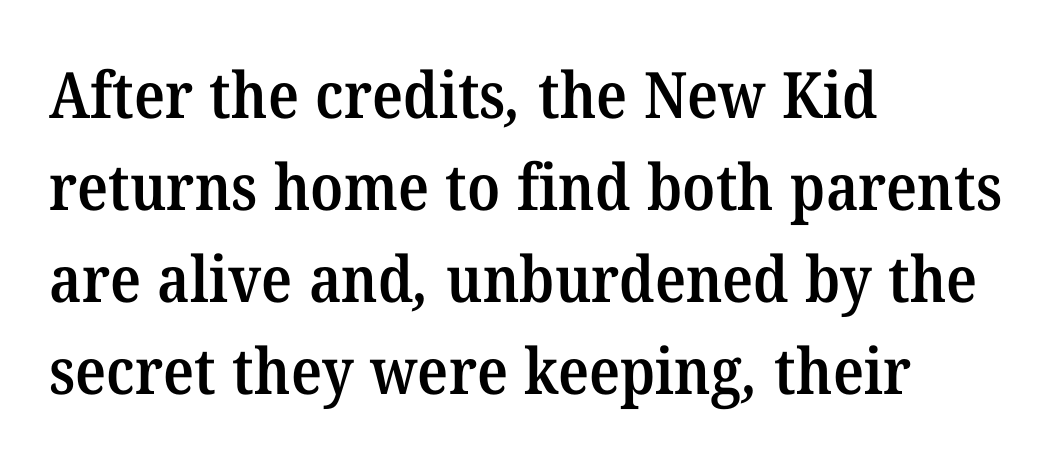
{"serif": "yes", "bold": "semi", "weight": "semibold", "width": "normal", "stroke_contrast": "medium", "x_height": "medium", "monospaced": "no", "underline": "no", "align": "left", "line_spacing": "normal", "line_spacing_ratio": 1.44, "letter_spacing": "normal", "letter_spacing_em": 0.0, "glyph_px": 64}
